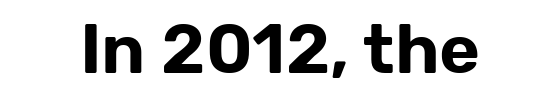
The image shows 70 px sans-serif type, upright; set normal letter spacing, not underlined; low stroke contrast and a medium x-height.
